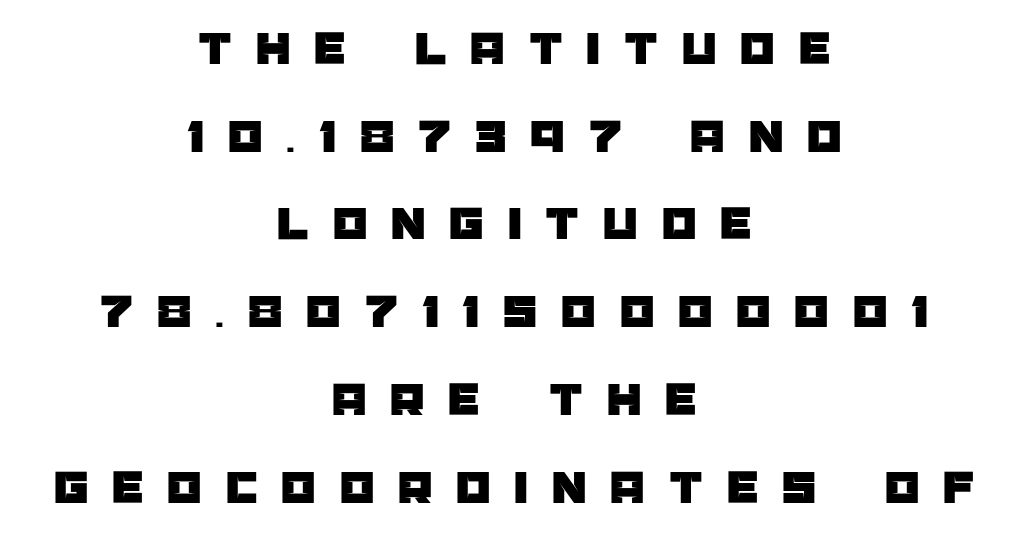
Q: Is the text italic (slanted)? A: No, it is upright.
Q: Is the typeface a serif or a sans-serif typeface? A: Sans-serif.
Q: Is the text underlined? A: No.
Q: How is the paragraph aligned? A: Centered.
Q: Is the spacing between letters normal or unusually wide? A: Unusually wide.
Q: Width (condensed, normal, or wide)? A: Normal.
Q: Stroke contrast? A: Low.
Q: x-height? A: Large.
Q: Monospaced? A: No.
